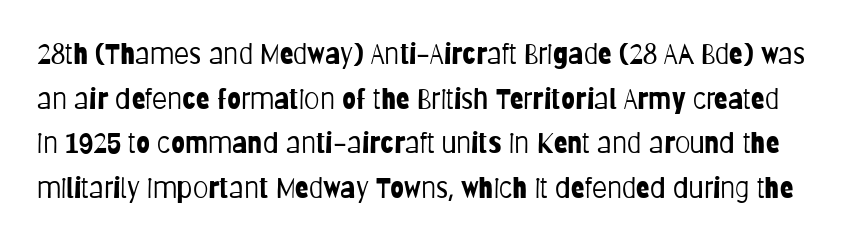
The image shows 28 px light, condensed sans-serif type, upright; set normal line spacing (1.59x), normal letter spacing, not underlined; low stroke contrast and a large x-height.
